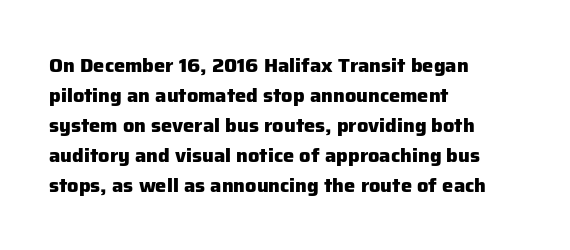
Q: Is the text bold? A: Yes.
Q: Is the text italic (slanted)? A: No, it is upright.
Q: Is the text underlined? A: No.
Q: How is the paragraph aligned? A: Left-aligned.
Q: Is the spacing between letters normal or unusually wide? A: Normal.
Q: Is the spacing between lines tight, normal or loose? A: Normal.
